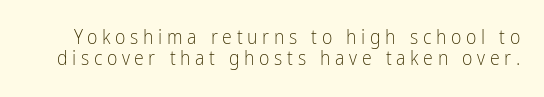
Q: Is the text bold? A: No.
Q: Is the text italic (slanted)? A: No, it is upright.
Q: Is the text underlined? A: No.
Q: Is the spacing between letters normal or unusually wide? A: Unusually wide.
Q: Is the spacing between lines tight, normal or loose? A: Tight.
